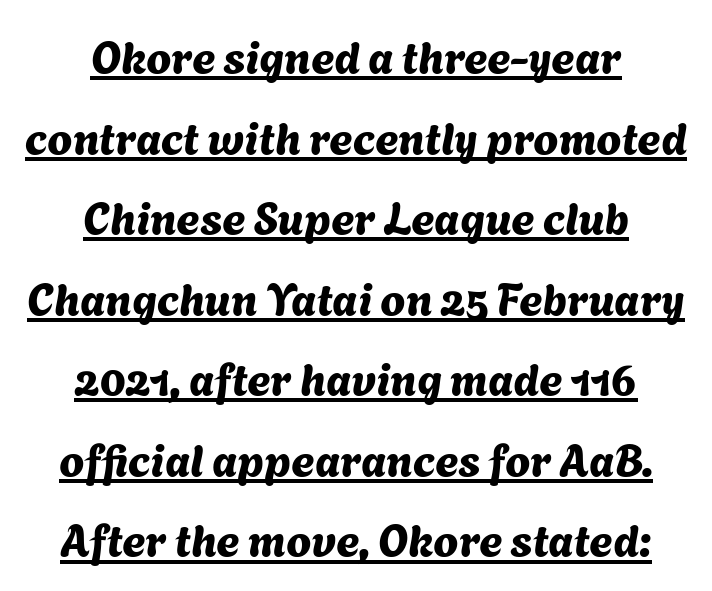
Look at the bottom of the vertical strokes: they stop flat, with no serifs. The lines are quadded center. The letters advance in unequal steps, a hallmark of proportional type. The rendered words wear a rule along their underside.
